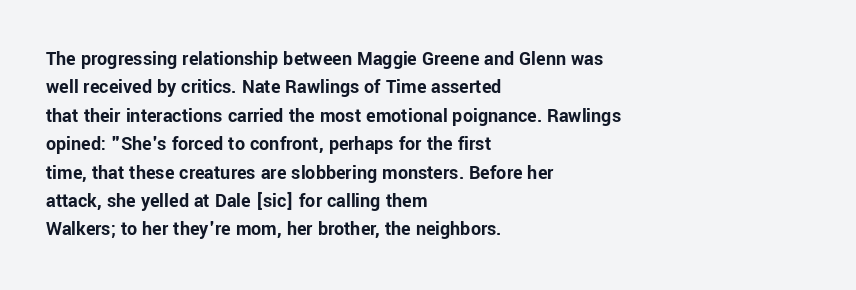
{"italic": "no", "bold": "yes", "underline": "no", "align": "left", "line_spacing": "normal", "line_spacing_ratio": 1.42, "letter_spacing": "normal", "letter_spacing_em": 0.0, "glyph_px": 20}
